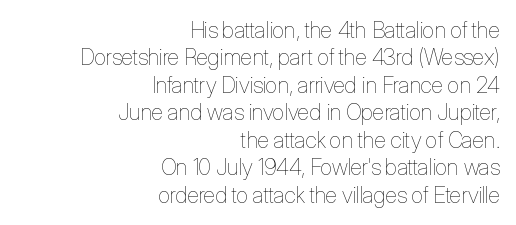
Visually the block forms a straight wall on the right and a jagged coastline on the left. Bare-footed words on every line. Each word holds together tightly as a unit, with standard inter-letter gaps. Students, observe: this is what conventionally led text looks like.
